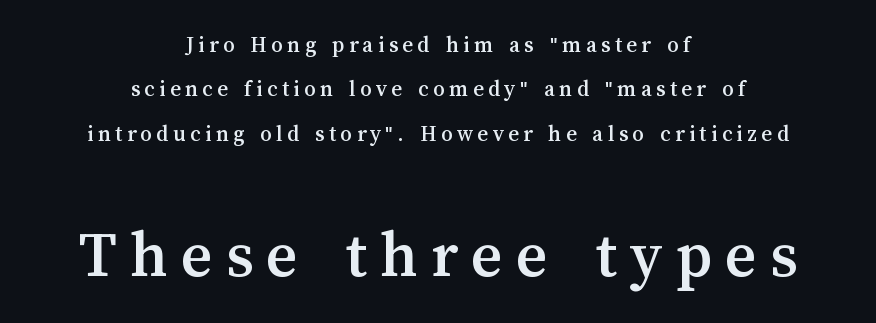
The image shows 68 px text type, upright; set centered, loose line spacing (1.93x), not underlined; the second (bottom) block is 2.96x larger; medium stroke contrast and a medium x-height.
